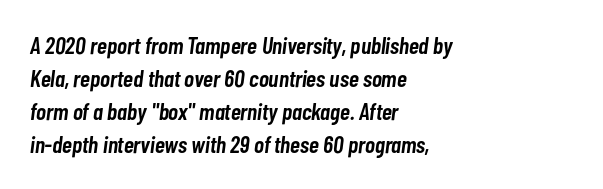
The image shows 24 px text type, italic (leaning right); set left-aligned, normal line spacing (1.38x), normal letter spacing, not underlined.
